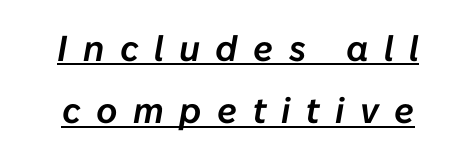
The image shows 36 px text type, italic (leaning right); set line spacing 1.73x, unusually wide letter spacing (+0.43 em), underlined; low stroke contrast and a medium x-height.
